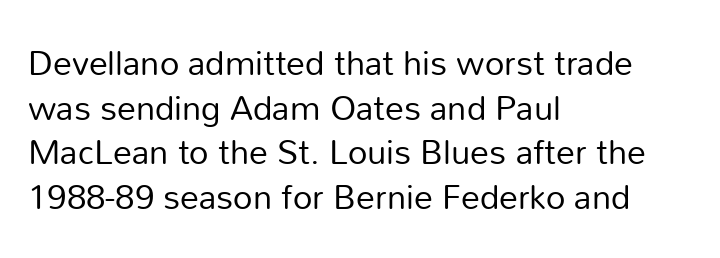
The image shows 34 px regular-weight sans-serif type, upright; set left-aligned, normal line spacing (1.31x), normal letter spacing, not underlined; low stroke contrast and a medium x-height.
